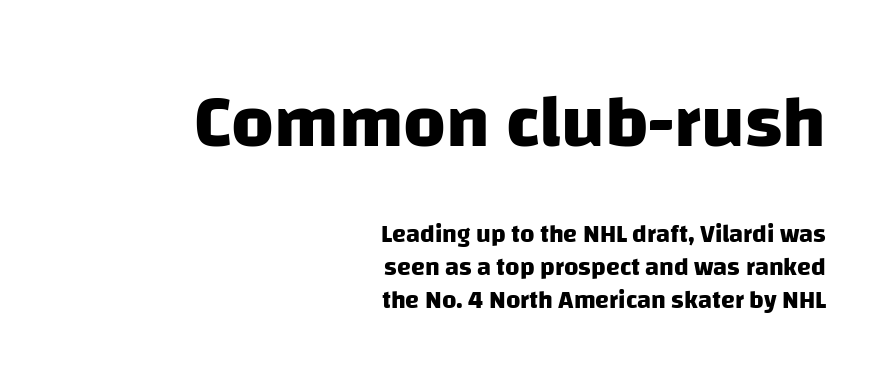
Q: Is the text bold? A: Yes.
Q: Is the typeface a serif or a sans-serif typeface? A: Sans-serif.
Q: Is the text underlined? A: No.
Q: How is the paragraph aligned? A: Right-aligned.
Q: Is the spacing between letters normal or unusually wide? A: Normal.
Q: Is the spacing between lines tight, normal or loose? A: Normal.
Q: Which block of text is set in a larger size, the first (top) or the second (bottom)? A: The first (top) one.
Q: Width (condensed, normal, or wide)? A: Normal.
Q: Stroke contrast? A: Low.
Q: x-height? A: Large.
Q: Monospaced? A: No.
